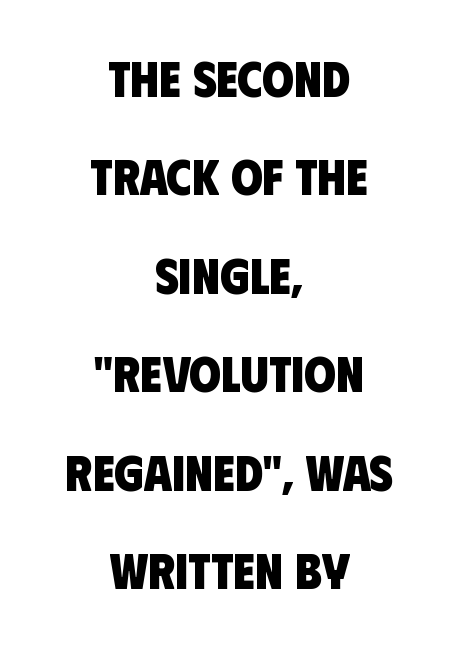
{"serif": "no", "bold": "yes", "weight": "heavy", "width": "condensed", "stroke_contrast": "low", "x_height": "large", "monospaced": "no", "underline": "no", "align": "center", "line_spacing": "loose", "line_spacing_ratio": 1.93, "letter_spacing": "normal", "letter_spacing_em": 0.0, "glyph_px": 51}
